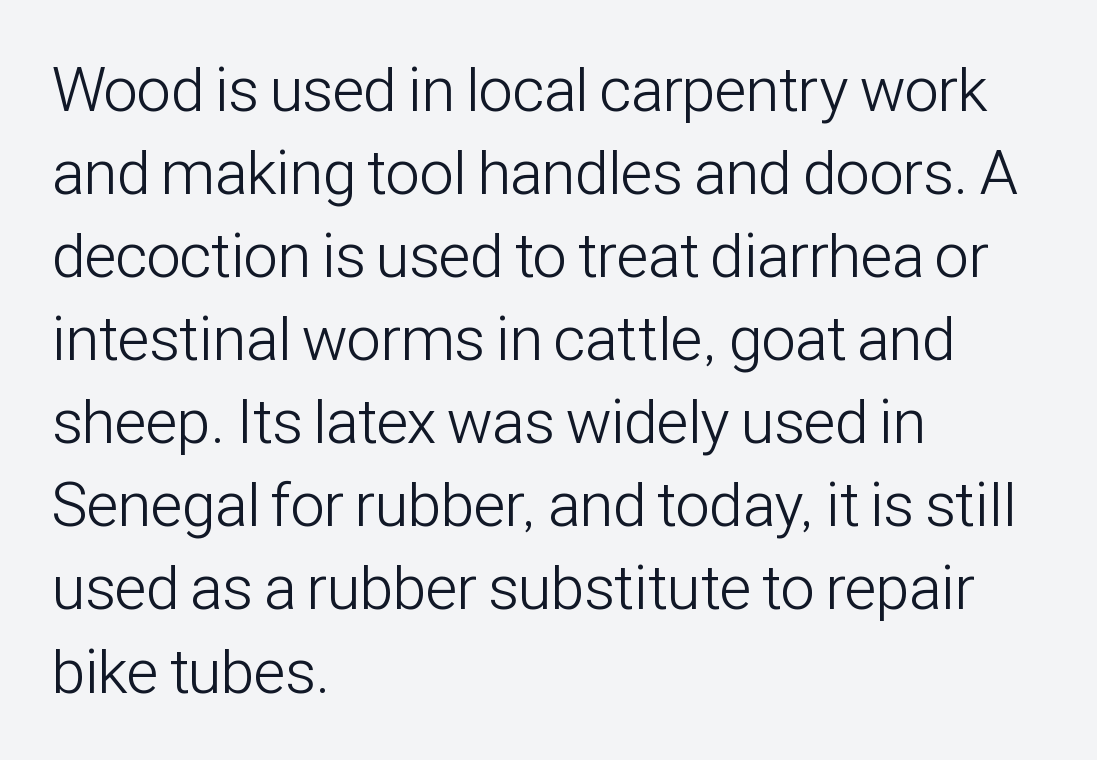
The image shows 62 px light, condensed sans-serif type, upright; set left-aligned, normal line spacing (1.34x), normal letter spacing, not underlined; low stroke contrast and a medium x-height.
